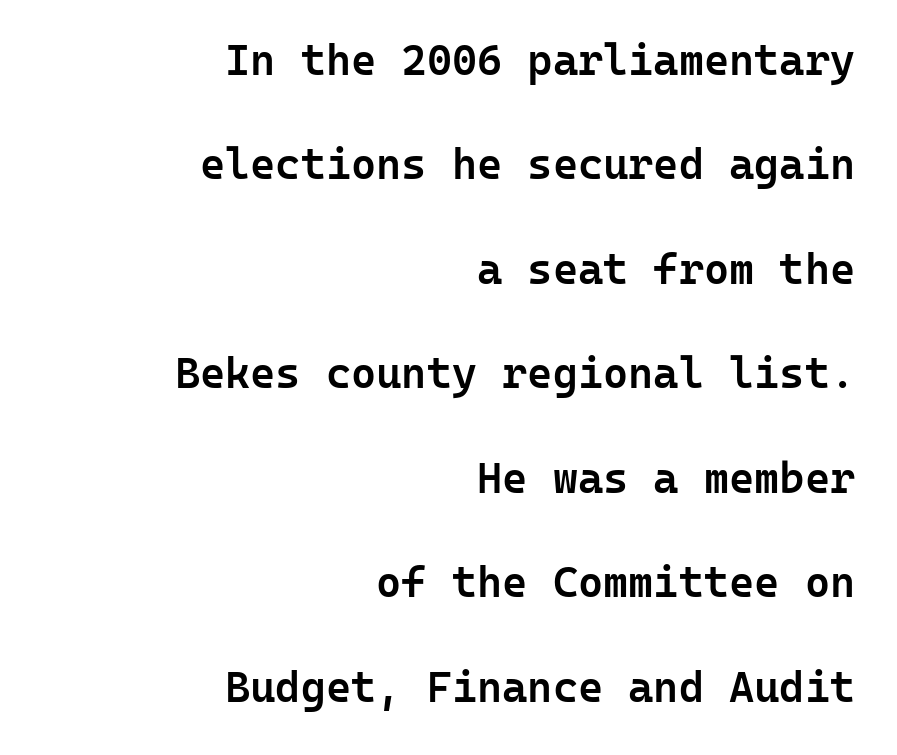
Q: Is the text bold? A: Semi-bold.
Q: Is the text italic (slanted)? A: No, it is upright.
Q: Is the typeface a serif or a sans-serif typeface? A: Sans-serif.
Q: Is the text underlined? A: No.
Q: How is the paragraph aligned? A: Right-aligned.
Q: Is the spacing between letters normal or unusually wide? A: Normal.
Q: Is the spacing between lines tight, normal or loose? A: Loose.
Q: Width (condensed, normal, or wide)? A: Normal.
Q: Stroke contrast? A: Low.
Q: x-height? A: Medium.
Q: Monospaced? A: Yes.
